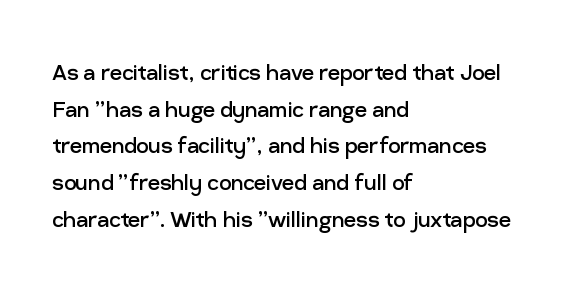
Reading down the block, your eye returns to a fixed left position each line. Do the letters lean? They stand straight. The strip under each line holds only bare page. Bold? No — there's no thickening of the strokes. Line spacing here is normal. Glyph-to-glyph distance matches everyday printed text.
